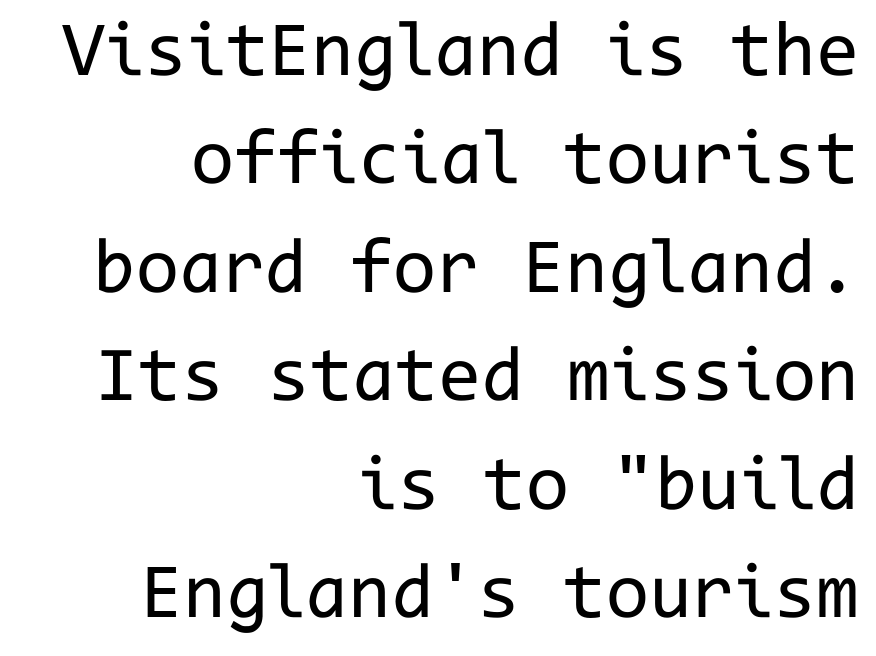
The image shows 78 px regular-weight sans-serif type, upright, monospaced; set right-aligned, normal line spacing (1.39x), normal letter spacing, not underlined; low stroke contrast and a medium x-height.
